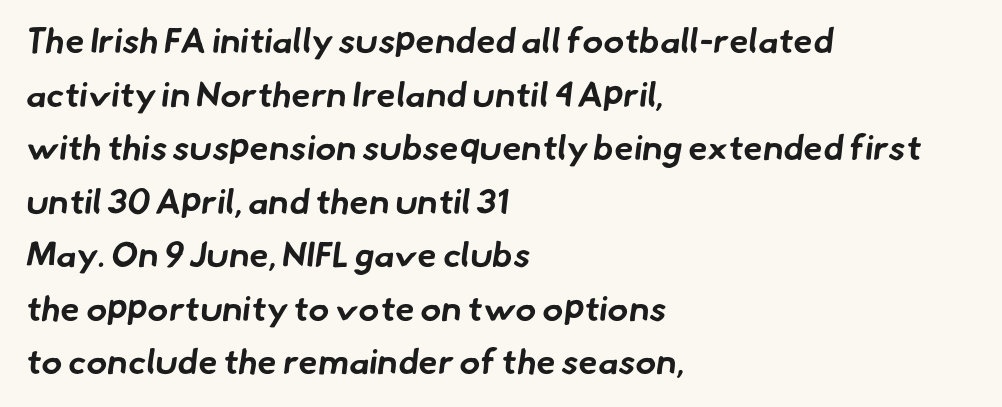
The image shows 35 px bold sans-serif type; set left-aligned, normal line spacing (1.53x), normal letter spacing, not underlined; low stroke contrast and a small x-height.
